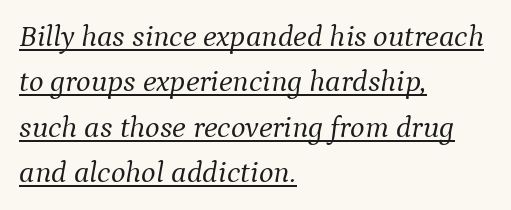
This sample uses plain, unmodified letter spacing. These lines are rendered in a variable-pitch font. The glyphs in this specimen are seriffed. The space between consecutive lines is moderate. Designer's note — italics engaged. Horizontal alignment here is leftward, the default for most running prose.
